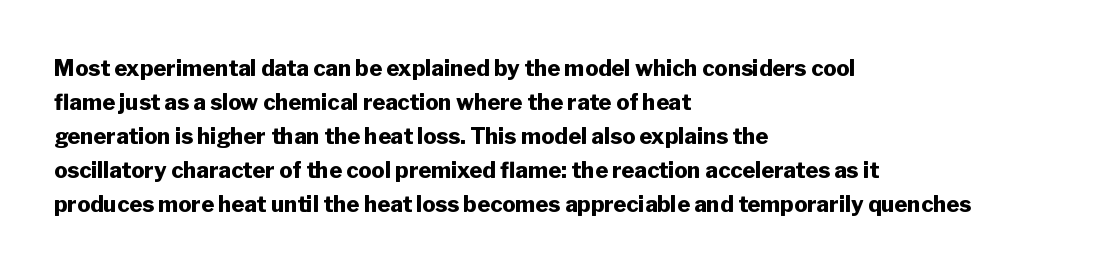
Underline: absent. Default kerning and tracking; the words read as compact shapes. Successive baselines arrive at the customary interval. You can tell it's not italic because the verticals are truly vertical. One-word summary of the alignment: left. These lines carry a lot of weight — the face is fully bold.
